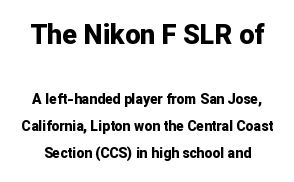
{"italic": "no", "bold": "yes", "underline": "no", "line_spacing": "loose", "line_spacing_ratio": 1.91, "letter_spacing": "normal", "letter_spacing_em": 0.0, "larger_block": "first", "size_ratio": 1.93, "glyph_px": 27}
